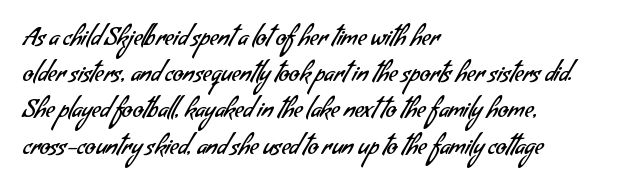
The image shows 24 px text type; set left-aligned, normal line spacing (1.51x), normal letter spacing, not underlined.
